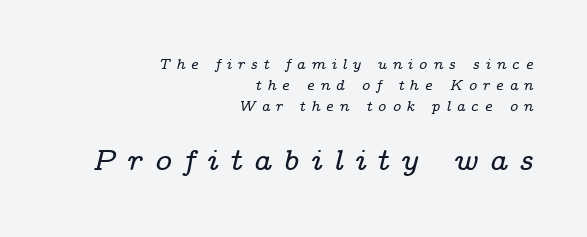
Q: Is the text italic (slanted)? A: Yes, it leans right by about 14 degrees.
Q: Is the typeface a serif or a sans-serif typeface? A: Serif.
Q: Is the text underlined? A: No.
Q: How is the paragraph aligned? A: Right-aligned.
Q: Is the spacing between letters normal or unusually wide? A: Unusually wide.
Q: Is the spacing between lines tight, normal or loose? A: Normal.
Q: Which block of text is set in a larger size, the first (top) or the second (bottom)? A: The second (bottom) one.
Q: Width (condensed, normal, or wide)? A: Wide.
Q: Stroke contrast? A: Low.
Q: x-height? A: Medium.
Q: Monospaced? A: No.
